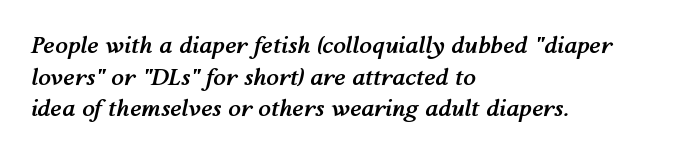
The image shows 23 px bold type, italic (leaning right); set left-aligned, normal line spacing (1.37x), normal letter spacing, not underlined.
